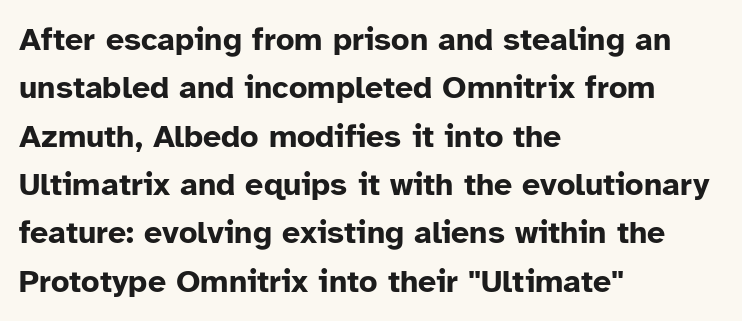
This sample keeps an unexceptional amount of space between lines. Nobody drew a line under any word here. The face used here is rendered with its standard letterfit. The font family rendered here belongs to the sans-serif group.
